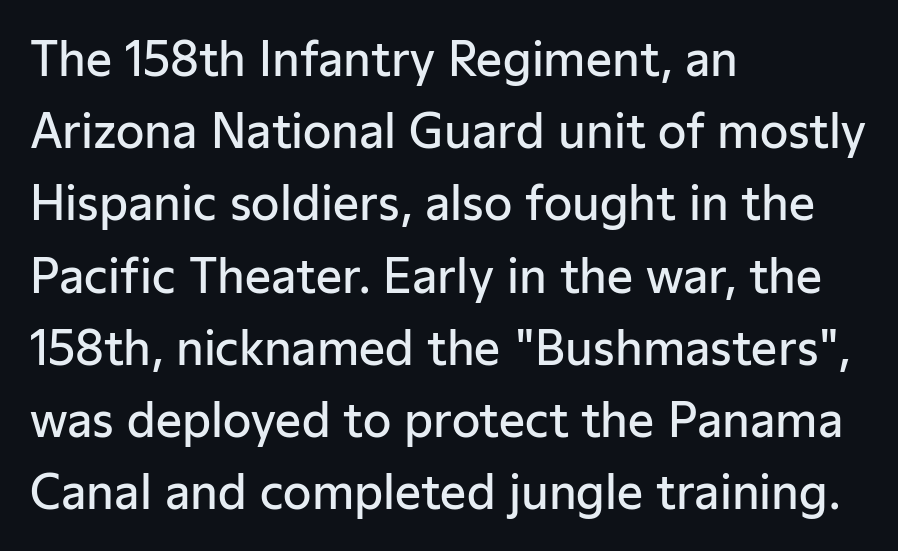
The image shows 46 px semibold sans-serif type, upright; set left-aligned, normal line spacing (1.57x), normal letter spacing, not underlined; low stroke contrast and a medium x-height.
